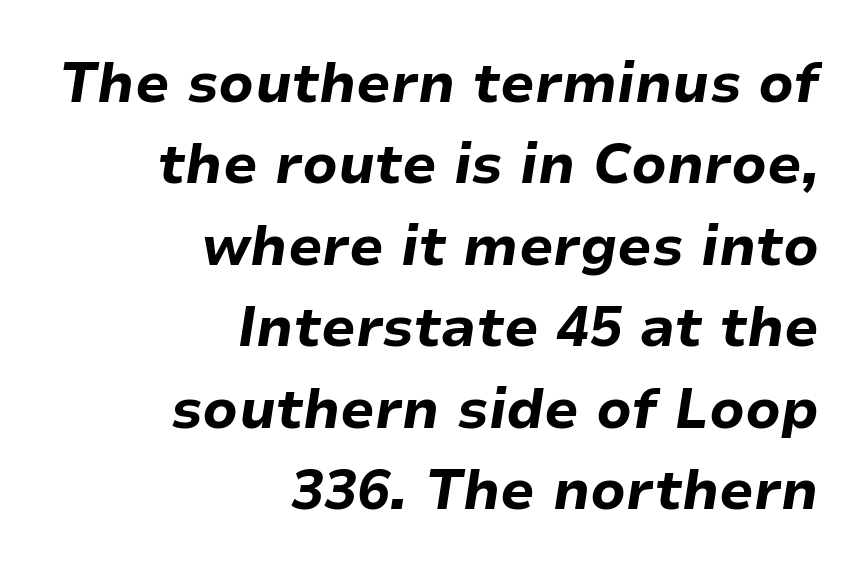
The image shows 55 px bold type, italic (leaning right); set right-aligned, normal line spacing (1.48x), normal letter spacing, not underlined; low stroke contrast and a medium x-height.
